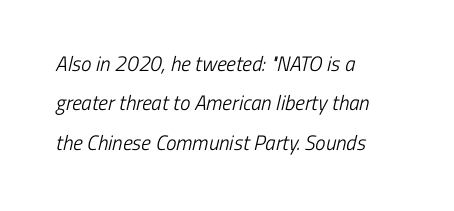
{"bold": "no", "underline": "no", "align": "left", "line_spacing_ratio": 1.87, "letter_spacing": "normal", "letter_spacing_em": 0.0, "glyph_px": 21}
